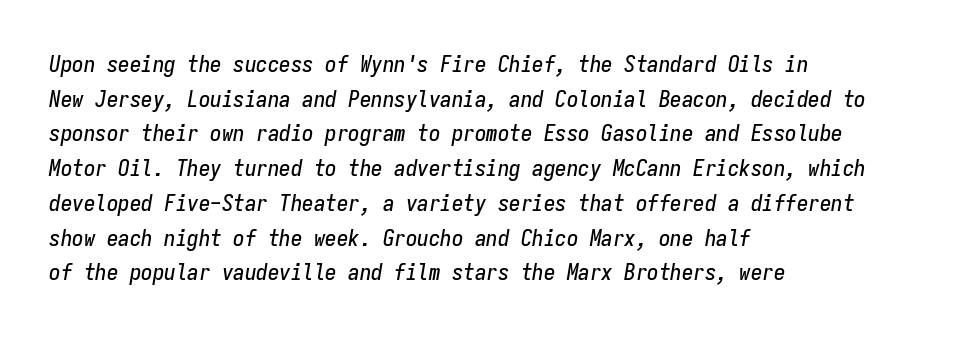
Q: Is the text italic (slanted)? A: Yes, it leans right by about 9 degrees.
Q: Is the text underlined? A: No.
Q: How is the paragraph aligned? A: Left-aligned.
Q: Is the spacing between letters normal or unusually wide? A: Normal.
Q: Is the spacing between lines tight, normal or loose? A: Normal.
